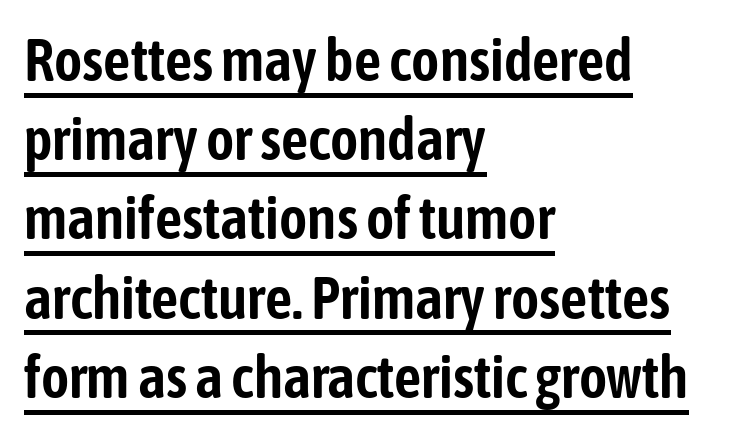
{"serif": "no", "italic": "no", "width": "condensed", "stroke_contrast": "low", "x_height": "medium", "monospaced": "no", "underline": "yes", "align": "left", "line_spacing": "normal", "line_spacing_ratio": 1.32, "letter_spacing": "normal", "letter_spacing_em": 0.0, "glyph_px": 60}
